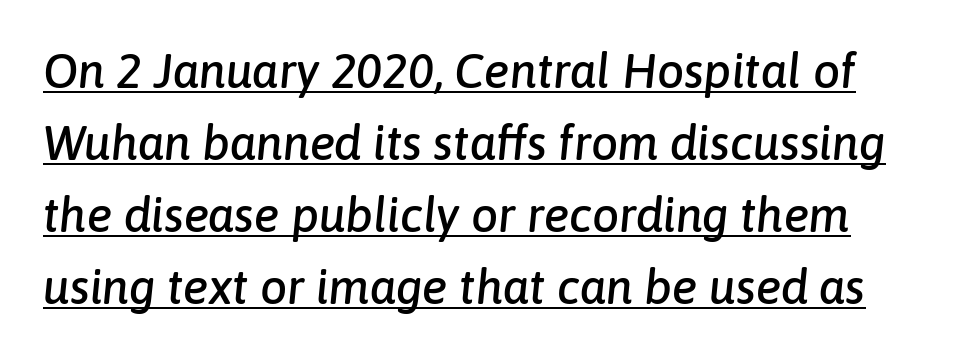
Q: Is the text italic (slanted)? A: Yes, it leans right by about 6 degrees.
Q: Is the text underlined? A: Yes.
Q: Is the spacing between letters normal or unusually wide? A: Normal.
Q: Is the spacing between lines tight, normal or loose? A: Normal.
Q: Width (condensed, normal, or wide)? A: Normal.
Q: Stroke contrast? A: Low.
Q: x-height? A: Medium.
Q: Monospaced? A: No.
